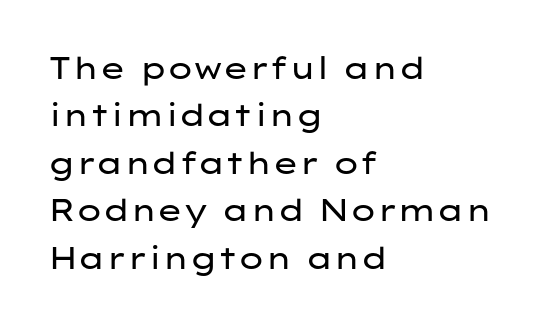
The image shows 31 px regular-weight, wide sans-serif type, upright; set left-aligned, normal line spacing (1.53x), normal letter spacing, not underlined; low stroke contrast and a medium x-height.
